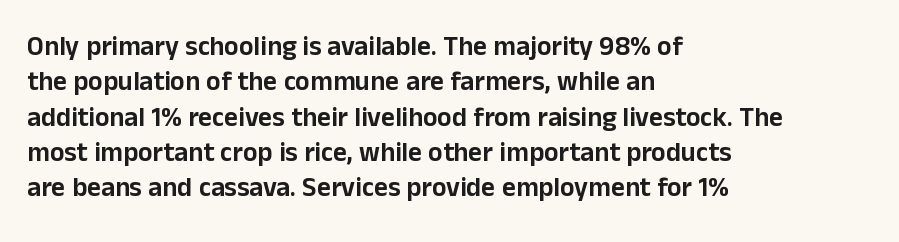
{"italic": "no", "underline": "no", "align": "left", "line_spacing": "normal", "line_spacing_ratio": 1.31, "letter_spacing": "normal", "letter_spacing_em": 0.0, "glyph_px": 27}
